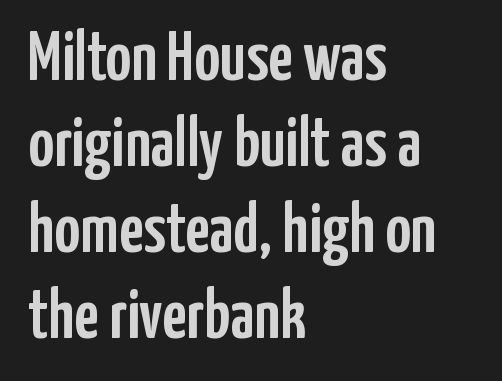
Q: Is the text italic (slanted)? A: No, it is upright.
Q: Is the typeface a serif or a sans-serif typeface? A: Sans-serif.
Q: Is the text underlined? A: No.
Q: How is the paragraph aligned? A: Left-aligned.
Q: Is the spacing between letters normal or unusually wide? A: Normal.
Q: Width (condensed, normal, or wide)? A: Condensed.
Q: Stroke contrast? A: Low.
Q: x-height? A: Medium.
Q: Monospaced? A: No.
